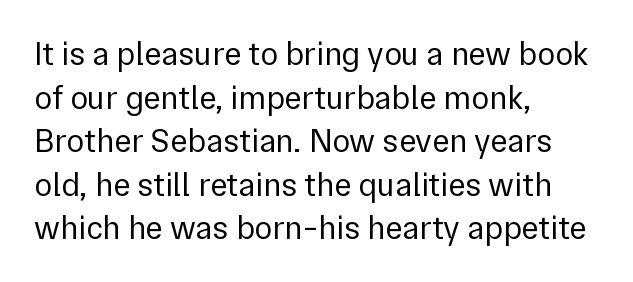
{"serif": "no", "italic": "no", "bold": "no", "weight": "regular", "width": "normal", "stroke_contrast": "low", "x_height": "medium", "monospaced": "no", "underline": "no", "align": "left", "line_spacing": "normal", "line_spacing_ratio": 1.32, "letter_spacing": "normal", "letter_spacing_em": 0.0, "glyph_px": 33}
